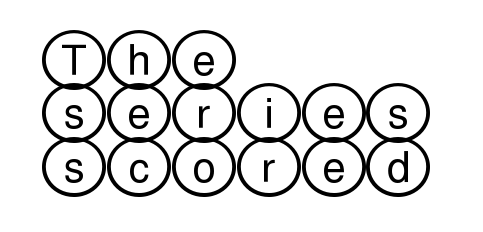
The image shows 42 px wide type, upright; set left-aligned, normal line spacing (1.27x), normal letter spacing, not underlined; a large x-height.
